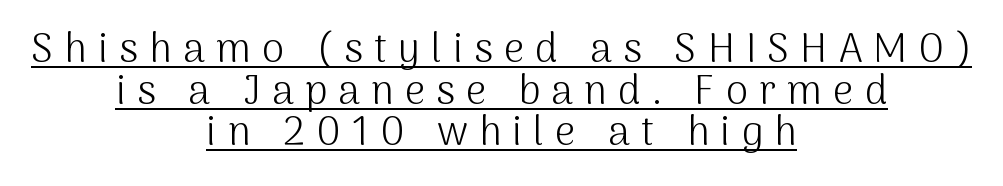
{"serif": "no", "italic": "no", "bold": "no", "weight": "light", "width": "normal", "stroke_contrast": "medium", "x_height": "medium", "monospaced": "no", "underline": "yes", "align": "center", "line_spacing": "tight", "line_spacing_ratio": 1.04, "letter_spacing": "wide", "letter_spacing_em": 0.28, "glyph_px": 40}
